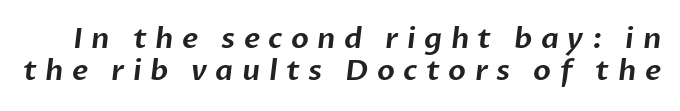
Very little white space separates one row of letters from the next. Do the characters align in a grid? No, the font is proportional. The font family rendered here belongs to the sans-serif group. The strip under each line holds only bare page. Caption: expanded tracking, letters set apart.
